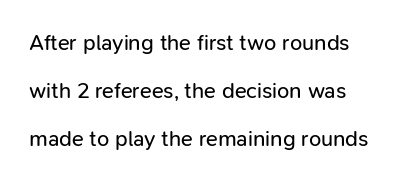
Q: Is the text bold? A: No.
Q: Is the text italic (slanted)? A: No, it is upright.
Q: Is the text underlined? A: No.
Q: Is the spacing between letters normal or unusually wide? A: Normal.
Q: Is the spacing between lines tight, normal or loose? A: Loose.
